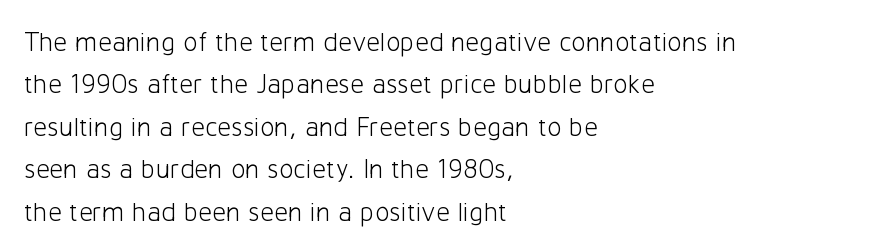
The image shows 27 px text type, upright; set left-aligned, normal line spacing (1.57x), normal letter spacing, not underlined.
